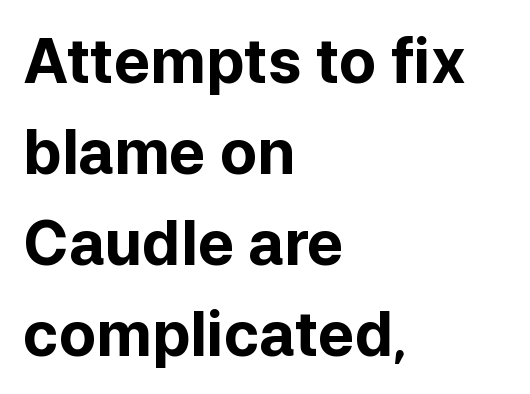
The image shows 61 px bold sans-serif type, upright; set left-aligned, normal line spacing (1.49x), normal letter spacing, not underlined; low stroke contrast and a medium x-height.
